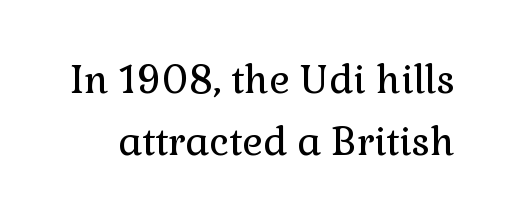
The image shows 39 px regular-weight serif type, upright; set normal line spacing (1.6x), normal letter spacing, not underlined; a medium x-height.
